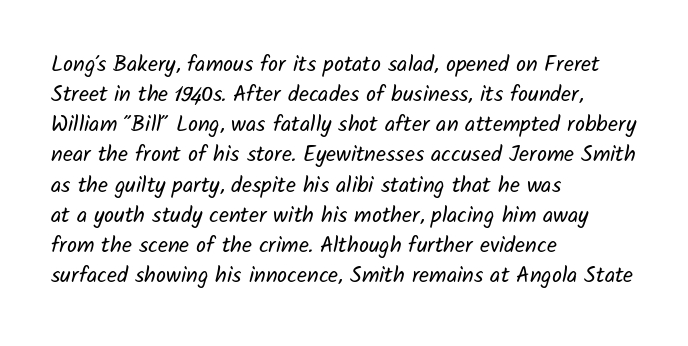
The image shows 22 px text type; set left-aligned, normal line spacing (1.37x), normal letter spacing, not underlined.
